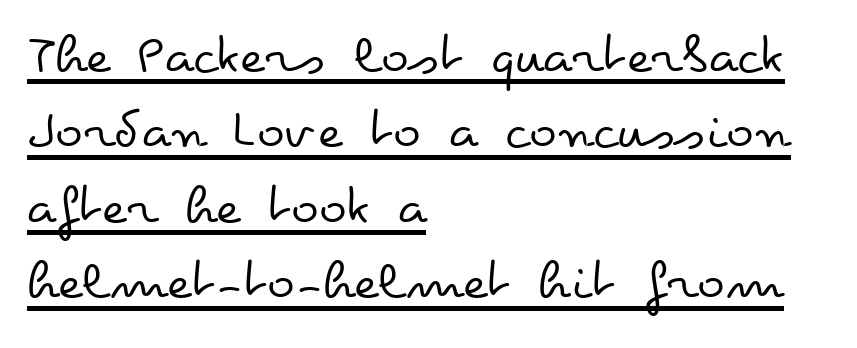
Q: Is the text bold? A: No.
Q: Is the text italic (slanted)? A: No, it is upright.
Q: Is the text underlined? A: Yes.
Q: How is the paragraph aligned? A: Left-aligned.
Q: Is the spacing between letters normal or unusually wide? A: Normal.
Q: Is the spacing between lines tight, normal or loose? A: Normal.
Q: Width (condensed, normal, or wide)? A: Wide.
Q: Stroke contrast? A: Low.
Q: x-height? A: Small.
Q: Monospaced? A: No.
